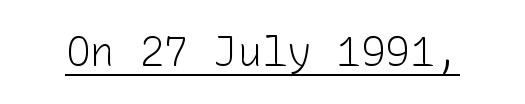
{"serif": "no", "italic": "no", "bold": "no", "weight": "light", "width": "normal", "stroke_contrast": "low", "x_height": "medium", "underline": "yes", "letter_spacing": "normal", "letter_spacing_em": 0.0, "glyph_px": 41}
